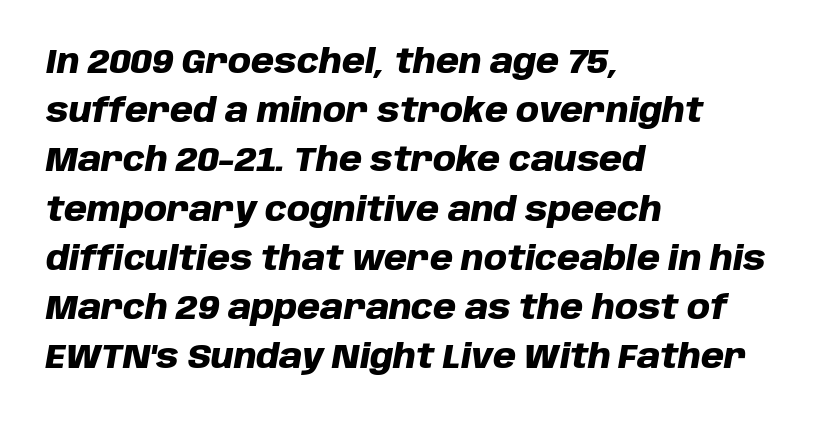
Q: Is the text bold? A: Yes.
Q: Is the text italic (slanted)? A: Yes, it leans right by about 10 degrees.
Q: Is the text underlined? A: No.
Q: How is the paragraph aligned? A: Left-aligned.
Q: Is the spacing between letters normal or unusually wide? A: Normal.
Q: Is the spacing between lines tight, normal or loose? A: Normal.
Q: Width (condensed, normal, or wide)? A: Normal.
Q: Stroke contrast? A: Low.
Q: x-height? A: Large.
Q: Monospaced? A: No.
